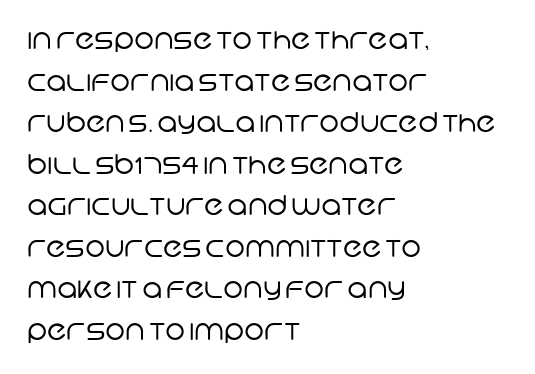
{"bold": "no", "underline": "no", "align": "left", "line_spacing": "normal", "line_spacing_ratio": 1.54, "letter_spacing": "normal", "letter_spacing_em": 0.0, "glyph_px": 27}
